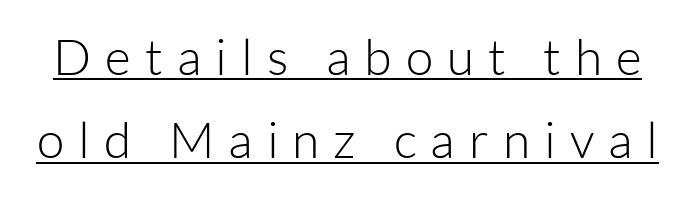
A sans-serif font was chosen for this passage. No extra ink here — the face is not bold. Proportional: the letters do not fall into vertical columns. The rendering uses a moderate line-height, typical for paragraphs.
